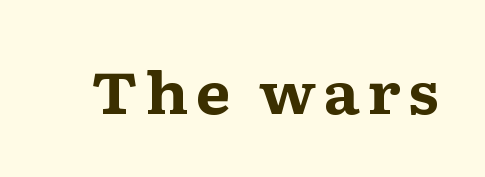
A clean baseline with only descenders dipping below it. Note the varied advance widths — an 'i' is clearly narrower than an 'm'. This is roman type, the default non-slanted kind. The typesetting leans heavy: a genuine bold.
